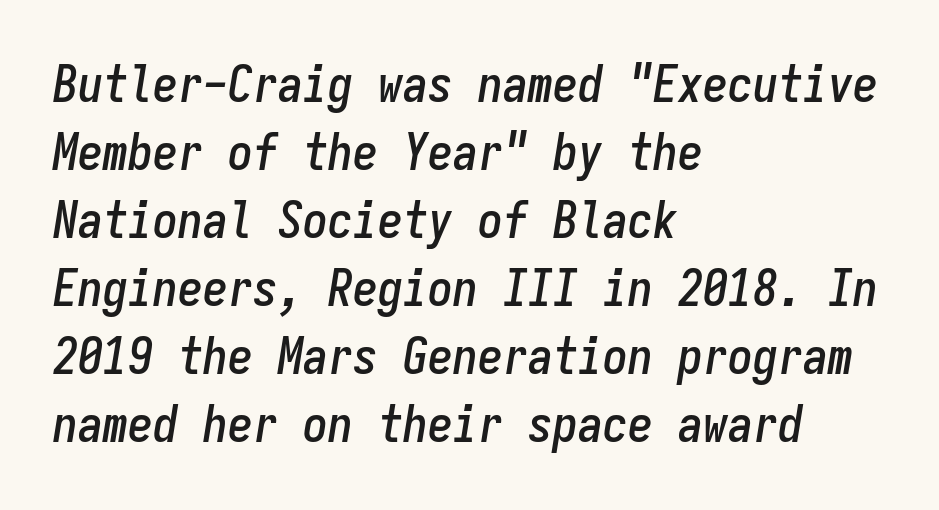
Caption: standard tracking, unaltered. The setting favours the left margin, as ordinary paragraphs usually do. Check under the words: just untouched page. Quick note: interline space is typical. Do the characters align in a grid? Yes, the font is monospaced.
